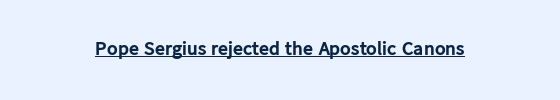
The image shows 20 px bold type, upright; set centered, normal letter spacing, underlined.
